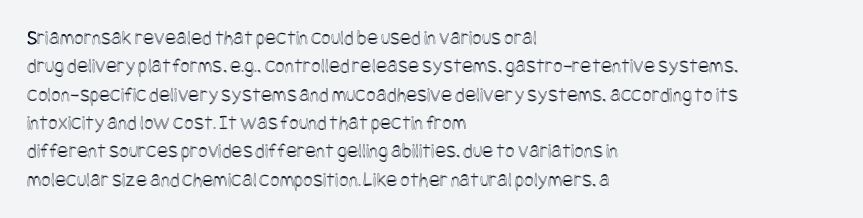
{"italic": "no", "underline": "no", "align": "left", "line_spacing": "normal", "line_spacing_ratio": 1.35, "letter_spacing": "normal", "letter_spacing_em": 0.0, "glyph_px": 21}
